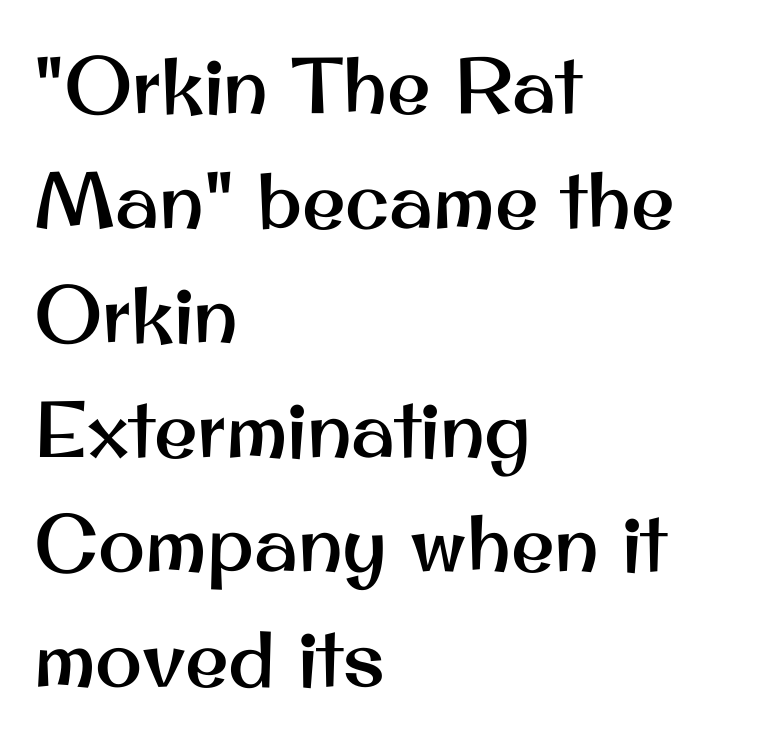
The image shows 79 px sans-serif type, upright; set left-aligned, normal line spacing (1.45x), normal letter spacing, not underlined; medium stroke contrast and a small x-height.
